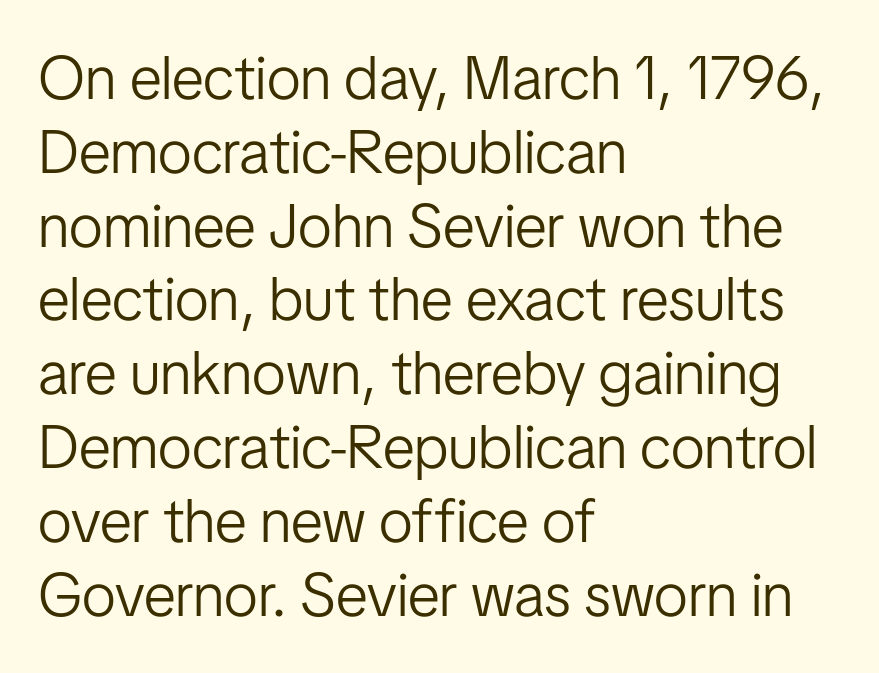
{"serif": "no", "italic": "no", "bold": "no", "weight": "light", "width": "condensed", "stroke_contrast": "low", "x_height": "medium", "monospaced": "no", "underline": "no", "align": "left", "line_spacing_ratio": 1.21, "letter_spacing": "normal", "letter_spacing_em": 0.0, "glyph_px": 61}
